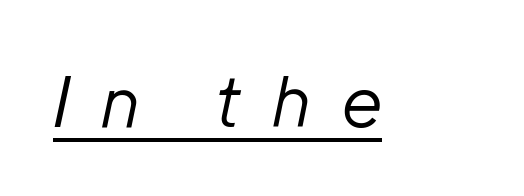
The image shows 69 px regular-weight type, italic (leaning right); set unusually wide letter spacing (+0.46 em), underlined; low stroke contrast and a medium x-height.
